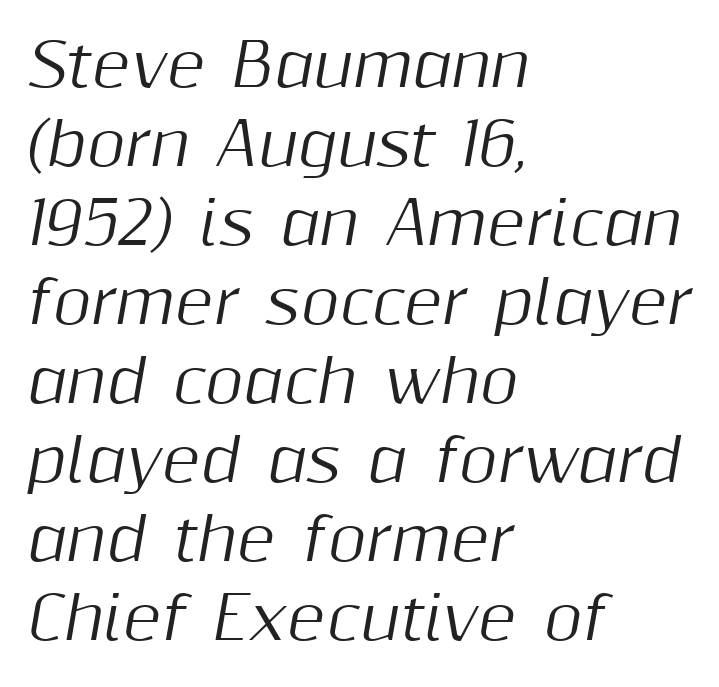
The image shows 59 px text type, italic (leaning right); set left-aligned, normal line spacing (1.34x), normal letter spacing, not underlined; medium stroke contrast and a medium x-height.
